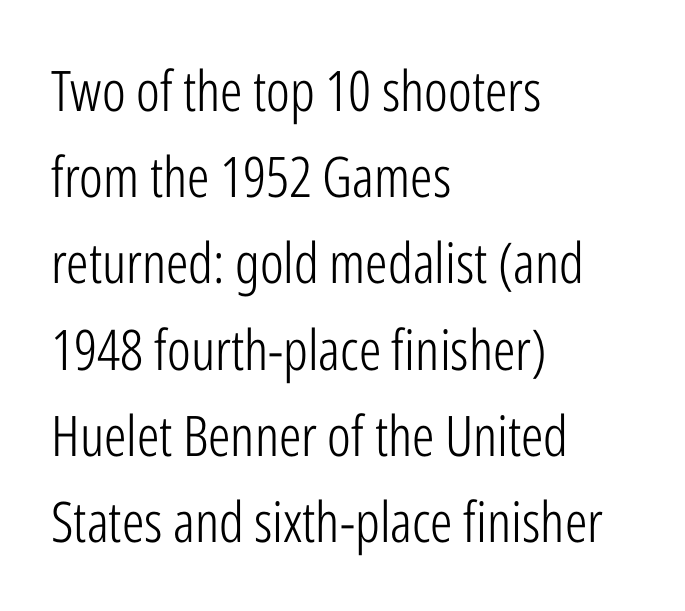
The image shows 56 px light, condensed sans-serif type, upright; set left-aligned, normal line spacing (1.54x), normal letter spacing, not underlined; low stroke contrast and a medium x-height.
